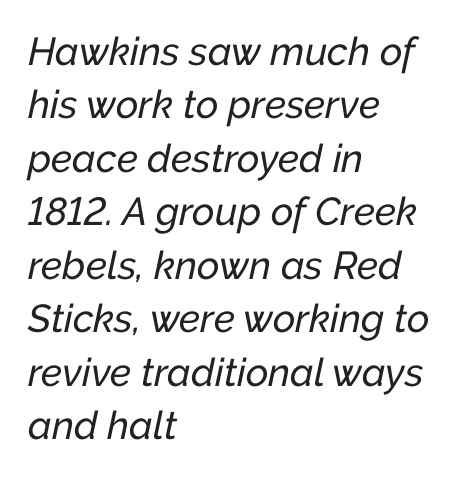
{"italic": "yes", "lean": "right", "slant_degrees": 12, "width": "normal", "stroke_contrast": "low", "x_height": "medium", "monospaced": "no", "underline": "no", "align": "left", "line_spacing": "normal", "line_spacing_ratio": 1.37, "letter_spacing": "normal", "letter_spacing_em": 0.0, "glyph_px": 39}
